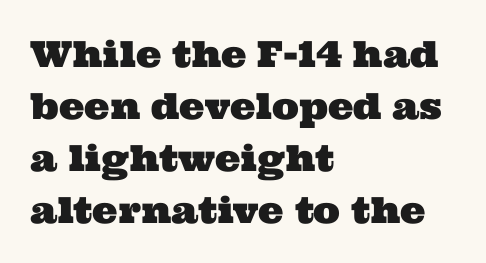
{"serif": "yes", "width": "wide", "stroke_contrast": "medium", "x_height": "medium", "monospaced": "no", "underline": "no", "align": "left", "line_spacing": "normal", "line_spacing_ratio": 1.44, "letter_spacing": "normal", "letter_spacing_em": 0.0, "glyph_px": 36}
